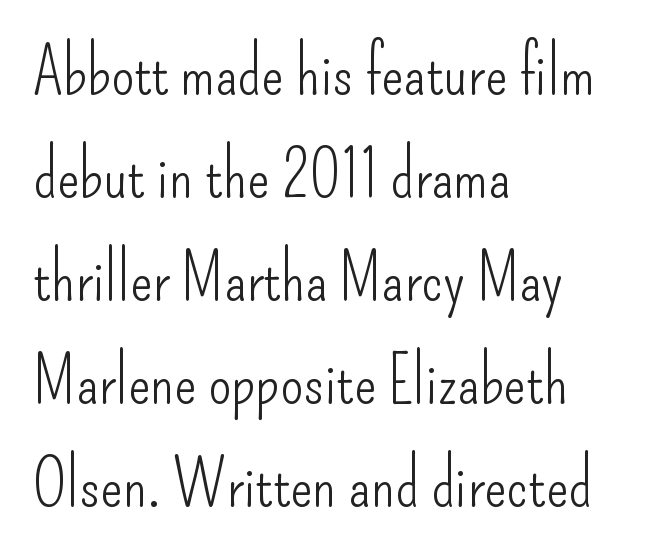
Q: Is the text bold? A: No.
Q: Is the text italic (slanted)? A: No, it is upright.
Q: Is the typeface a serif or a sans-serif typeface? A: Sans-serif.
Q: Is the text underlined? A: No.
Q: How is the paragraph aligned? A: Left-aligned.
Q: Is the spacing between letters normal or unusually wide? A: Normal.
Q: Is the spacing between lines tight, normal or loose? A: Normal.
Q: Width (condensed, normal, or wide)? A: Condensed.
Q: Stroke contrast? A: Low.
Q: x-height? A: Small.
Q: Monospaced? A: No.
